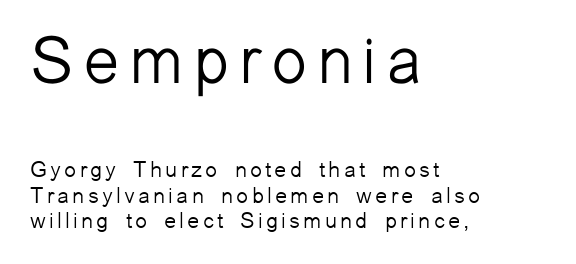
The image shows 66 px light sans-serif type, upright; set left-aligned, line spacing 1.16x, not underlined; the first (top) block is 3.0x larger; low stroke contrast and a medium x-height.
